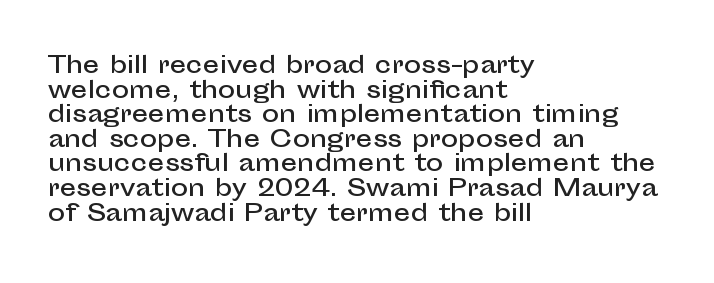
{"italic": "no", "underline": "no", "align": "left", "line_spacing": "tight", "line_spacing_ratio": 1.07, "letter_spacing": "normal", "letter_spacing_em": 0.0, "glyph_px": 23}
